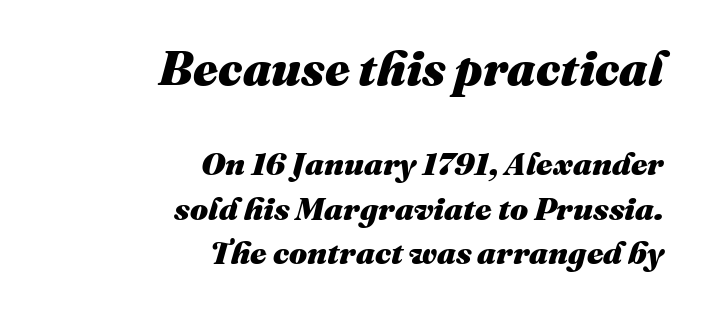
The image shows 48 px heavy type, italic (leaning right); set right-aligned, normal line spacing (1.39x), normal letter spacing, not underlined; the first (top) block is 1.5x larger; medium stroke contrast and a medium x-height.
